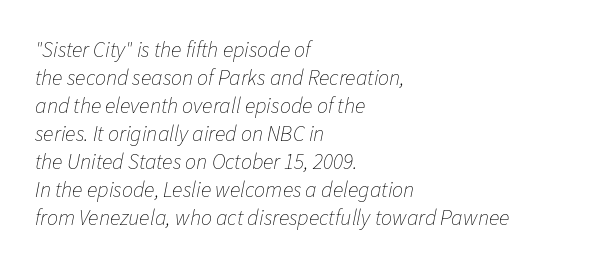
Q: Is the text bold? A: No.
Q: Is the text italic (slanted)? A: Yes, it leans right by about 11 degrees.
Q: Is the text underlined? A: No.
Q: How is the paragraph aligned? A: Left-aligned.
Q: Is the spacing between letters normal or unusually wide? A: Normal.
Q: Is the spacing between lines tight, normal or loose? A: Normal.
